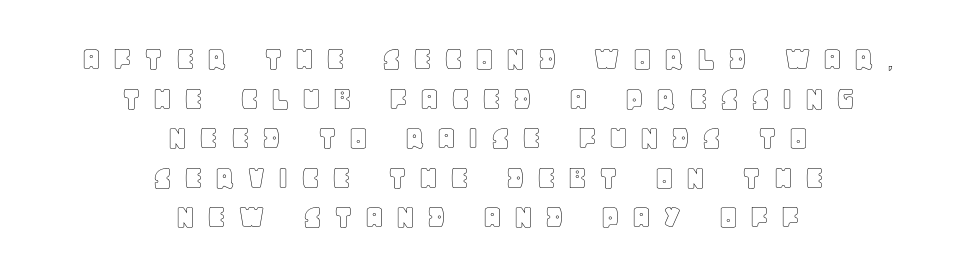
The image shows 36 px text type, upright; set centered, tight line spacing (1.1x), unusually wide letter spacing (+0.29 em), not underlined; a large x-height.
